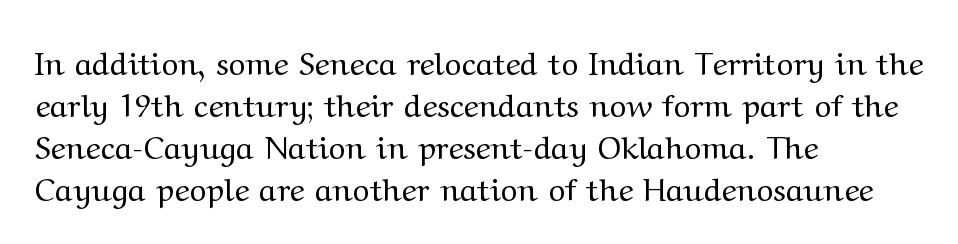
Each letter keeps its own natural width here, so spacing adapts to shape. The rag falls on the right side of this text block. The characters are drawn with everyday or finer stroke widths. Default kerning and tracking; the words read as compact shapes.
